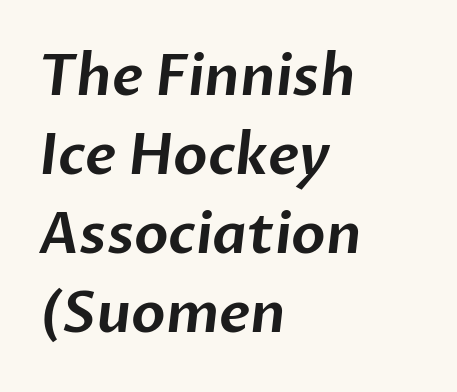
Glyph-to-glyph distance matches everyday printed text. Classification — sans serif. A classic flush-left, rag-right setting is used for this passage. These lines are rendered in a variable-pitch font. Clear beneath every line of the passage. Line spacing here is normal.
